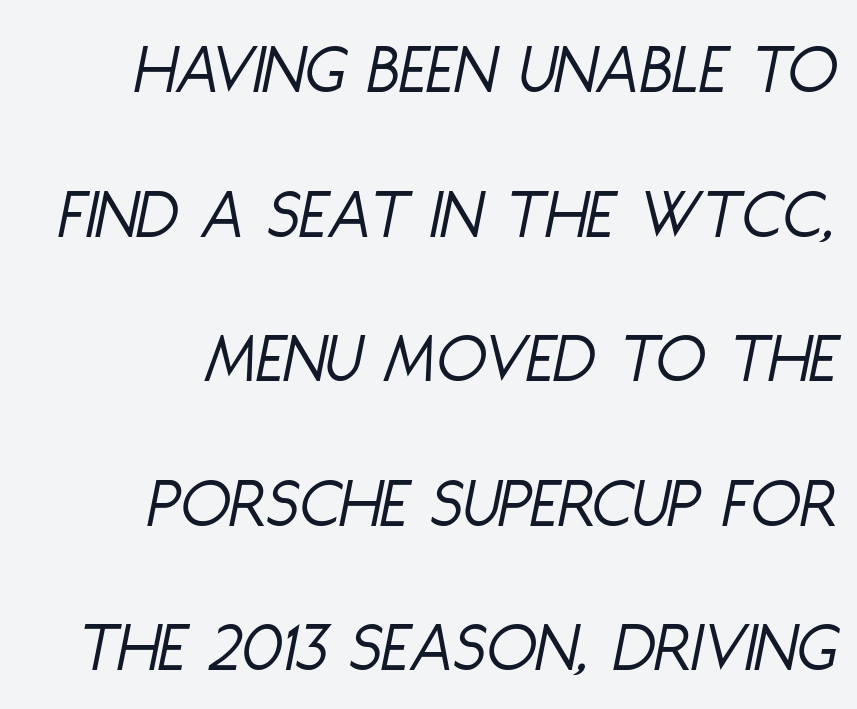
Q: Is the text bold? A: No.
Q: Is the text italic (slanted)? A: Yes, it leans right by about 11 degrees.
Q: Is the text underlined? A: No.
Q: How is the paragraph aligned? A: Right-aligned.
Q: Is the spacing between letters normal or unusually wide? A: Normal.
Q: Is the spacing between lines tight, normal or loose? A: Loose.
Q: Width (condensed, normal, or wide)? A: Condensed.
Q: Stroke contrast? A: Low.
Q: x-height? A: Large.
Q: Monospaced? A: No.
